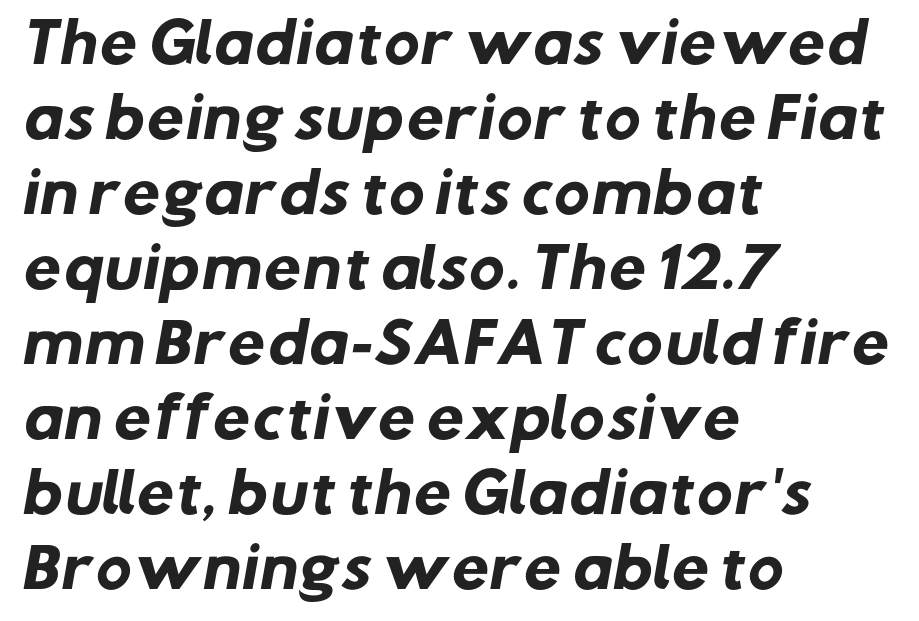
{"serif": "no", "bold": "yes", "weight": "heavy", "width": "normal", "stroke_contrast": "low", "x_height": "medium", "monospaced": "no", "underline": "no", "align": "left", "line_spacing": "normal", "line_spacing_ratio": 1.39, "letter_spacing": "normal", "letter_spacing_em": 0.0, "glyph_px": 54}
